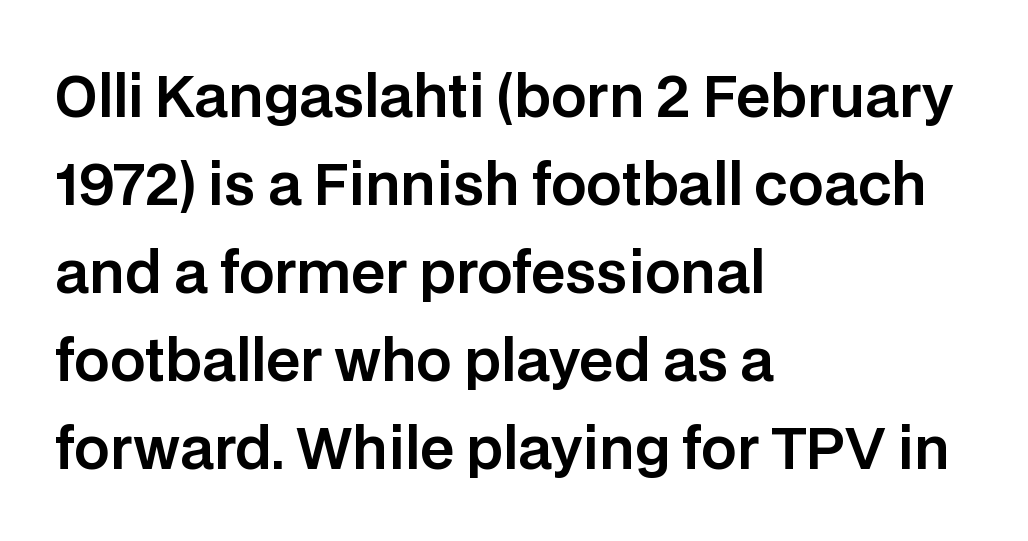
The image shows 56 px sans-serif type, upright; set left-aligned, normal line spacing (1.57x), normal letter spacing, not underlined; low stroke contrast and a large x-height.
